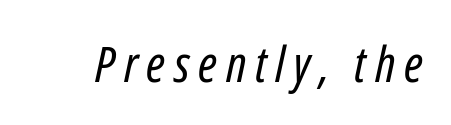
The image shows 50 px regular-weight, condensed type, italic (leaning right); set not underlined; low stroke contrast and a medium x-height.
